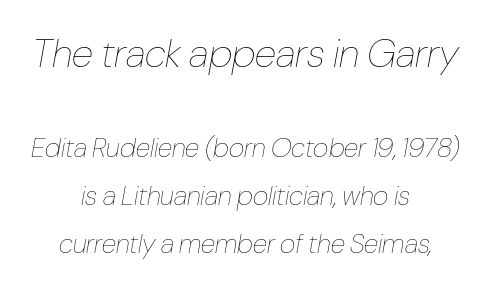
The image shows 40 px thin, condensed type, italic (leaning right); set centered, line spacing 1.78x, normal letter spacing, not underlined; the first (top) block is 1.48x larger; low stroke contrast and a medium x-height.
